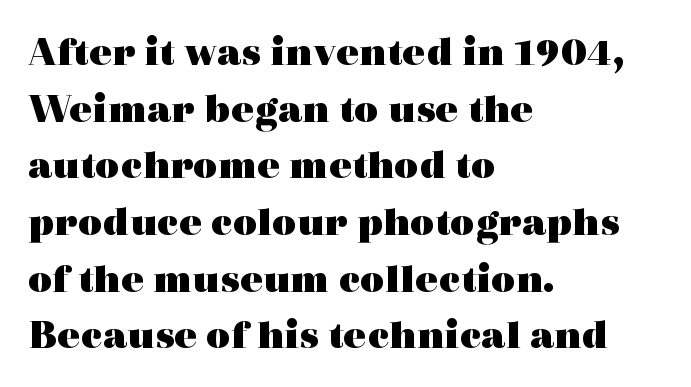
Q: Is the text bold? A: Yes.
Q: Is the text italic (slanted)? A: No, it is upright.
Q: Is the typeface a serif or a sans-serif typeface? A: Serif.
Q: Is the text underlined? A: No.
Q: How is the paragraph aligned? A: Left-aligned.
Q: Is the spacing between letters normal or unusually wide? A: Normal.
Q: Is the spacing between lines tight, normal or loose? A: Normal.
Q: Width (condensed, normal, or wide)? A: Wide.
Q: x-height? A: Medium.
Q: Monospaced? A: No.
